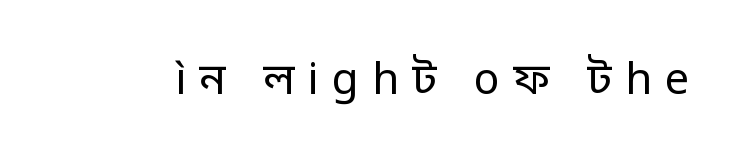
Q: Is the text bold? A: No.
Q: Is the text italic (slanted)? A: No, it is upright.
Q: Is the typeface a serif or a sans-serif typeface? A: Sans-serif.
Q: Is the text underlined? A: No.
Q: Is the spacing between letters normal or unusually wide? A: Unusually wide.
Q: Width (condensed, normal, or wide)? A: Normal.
Q: Stroke contrast? A: Low.
Q: x-height? A: Medium.
Q: Monospaced? A: No.
